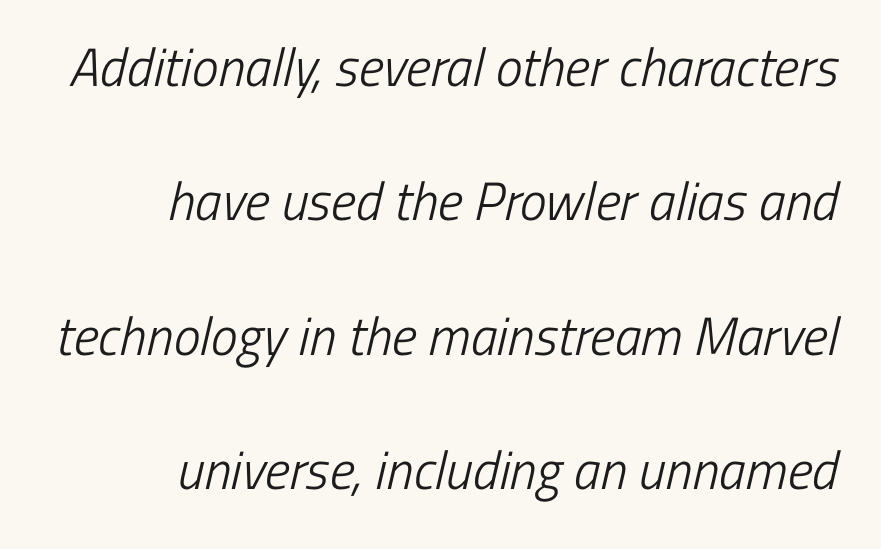
Q: Is the text bold? A: No.
Q: Is the typeface a serif or a sans-serif typeface? A: Sans-serif.
Q: Is the text underlined? A: No.
Q: How is the paragraph aligned? A: Right-aligned.
Q: Is the spacing between letters normal or unusually wide? A: Normal.
Q: Is the spacing between lines tight, normal or loose? A: Loose.
Q: Width (condensed, normal, or wide)? A: Condensed.
Q: Stroke contrast? A: Low.
Q: x-height? A: Medium.
Q: Monospaced? A: No.
